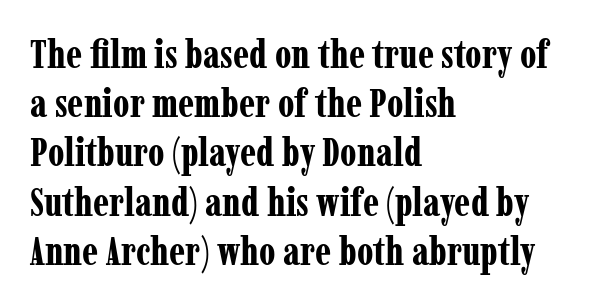
The image shows 40 px bold, condensed serif type, upright; set left-aligned, line spacing 1.23x, normal letter spacing, not underlined; low stroke contrast and a medium x-height.
